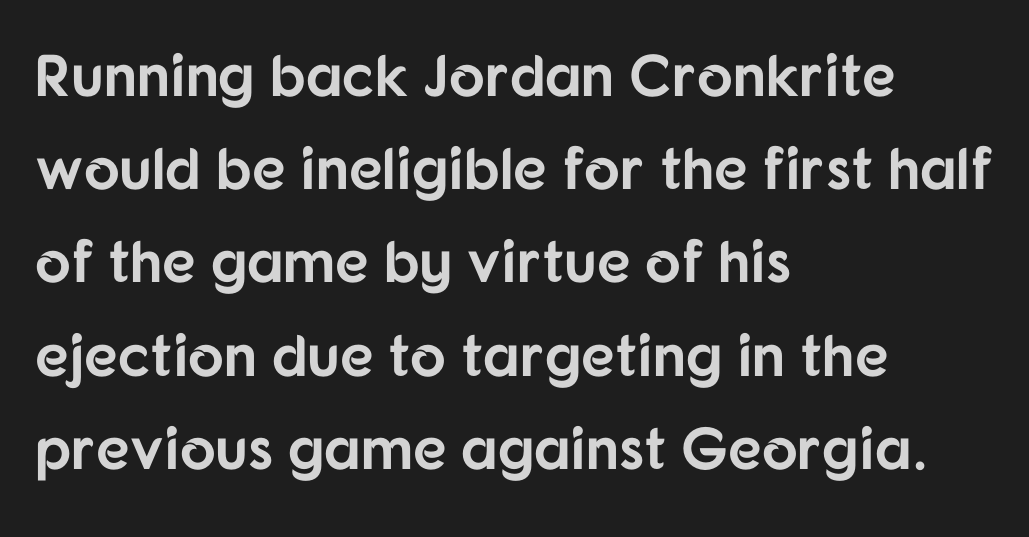
{"serif": "no", "italic": "no", "bold": "yes", "weight": "bold", "width": "normal", "stroke_contrast": "low", "x_height": "medium", "monospaced": "no", "underline": "no", "align": "left", "line_spacing": "normal", "line_spacing_ratio": 1.58, "letter_spacing": "normal", "letter_spacing_em": 0.0, "glyph_px": 59}
